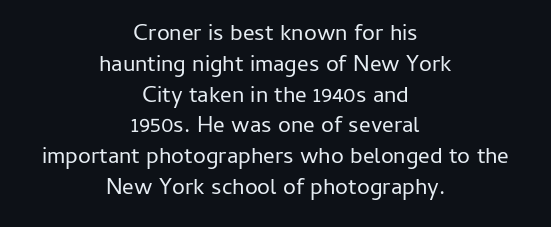
The image shows 23 px text type, upright; set centered, normal line spacing (1.34x), normal letter spacing, not underlined.
